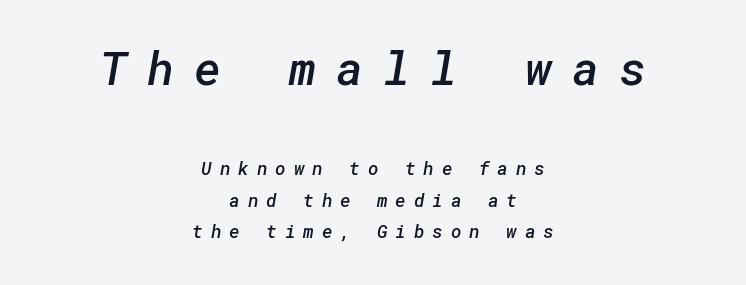
Q: Is the text bold? A: Semi-bold.
Q: Is the typeface a serif or a sans-serif typeface? A: Sans-serif.
Q: Is the text underlined? A: No.
Q: How is the paragraph aligned? A: Centered.
Q: Is the spacing between letters normal or unusually wide? A: Unusually wide.
Q: Which block of text is set in a larger size, the first (top) or the second (bottom)? A: The first (top) one.
Q: Width (condensed, normal, or wide)? A: Normal.
Q: Stroke contrast? A: Low.
Q: x-height? A: Medium.
